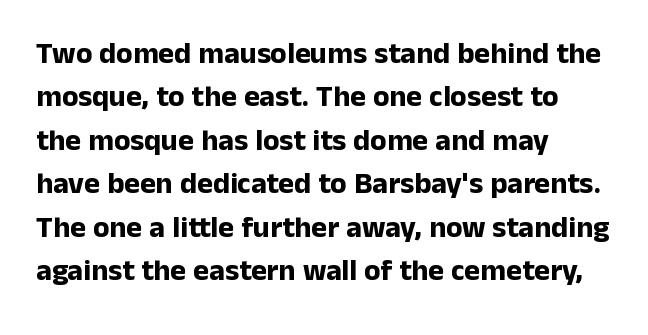
{"serif": "no", "italic": "no", "bold": "yes", "weight": "bold", "width": "normal", "stroke_contrast": "low", "x_height": "medium", "monospaced": "no", "underline": "no", "align": "left", "line_spacing": "normal", "line_spacing_ratio": 1.45, "letter_spacing": "normal", "letter_spacing_em": 0.0, "glyph_px": 30}
